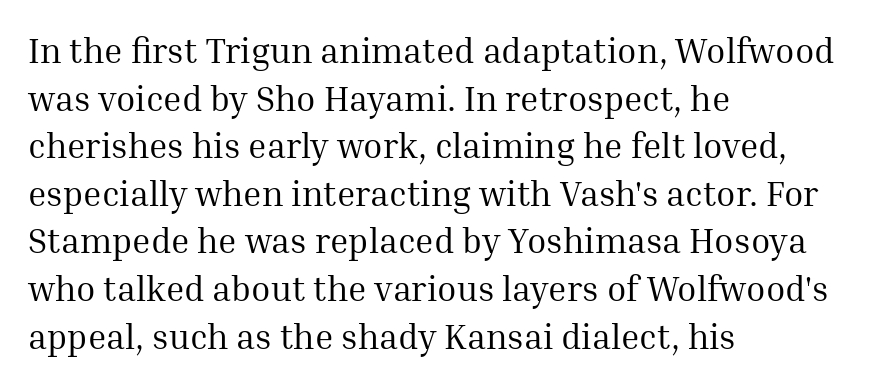
The image shows 35 px regular-weight serif type, upright; set left-aligned, normal line spacing (1.36x), normal letter spacing, not underlined; medium stroke contrast and a medium x-height.
